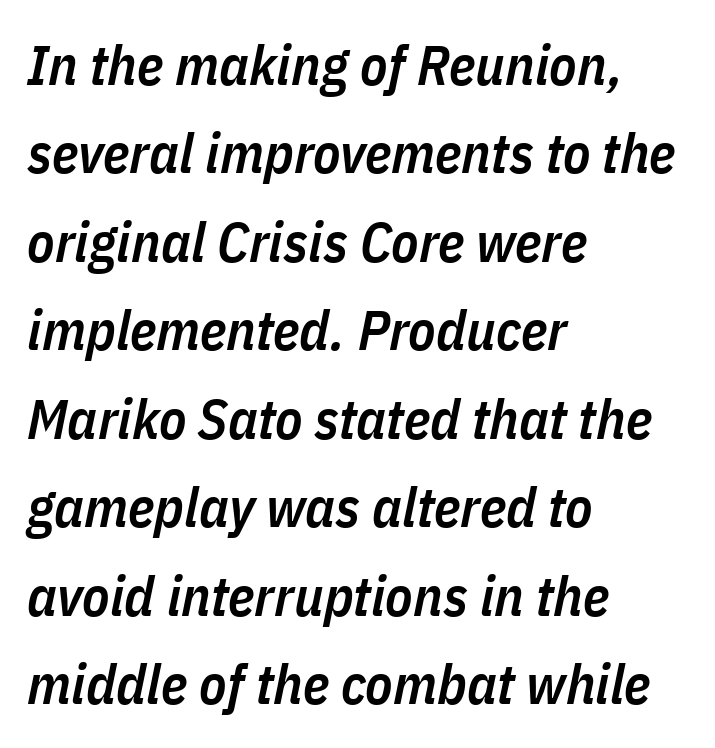
Note the varied advance widths — an 'i' is clearly narrower than an 'm'. Does the copy run flush right? No — it runs flush left. Vertically, the passage feels balanced, rows spaced as you'd expect. Descenders hang freely into open space.
